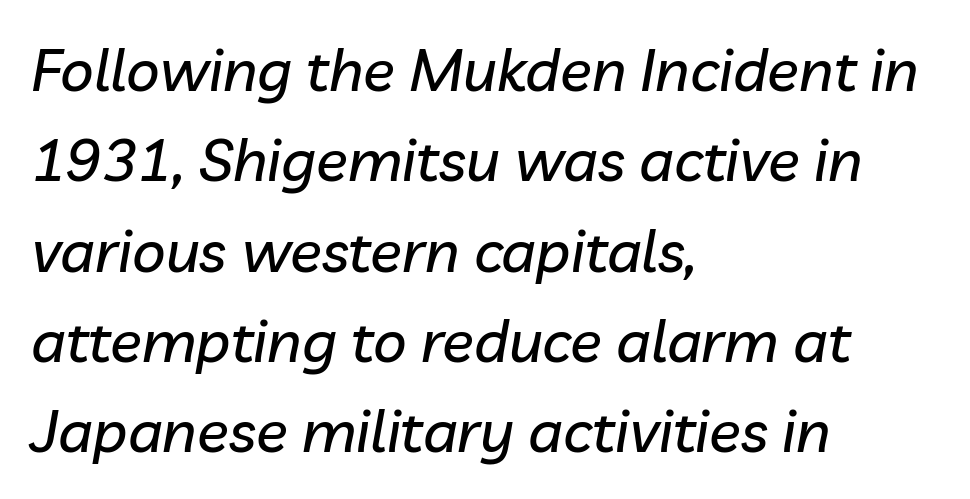
A bare baseline throughout the passage. The face used here is proportionally spaced, like ordinary book or web type. This rendering uses left alignment, leaving the right contour irregular. Observe the ordinary spacing: letters are neighbours, not strangers.
